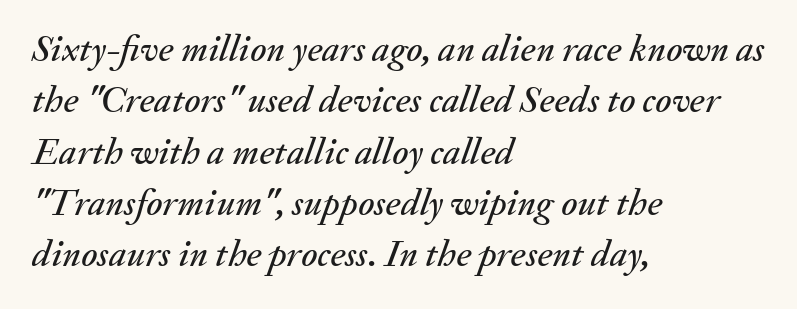
{"italic": "yes", "lean": "right", "slant_degrees": 20, "width": "normal", "stroke_contrast": "medium", "x_height": "small", "monospaced": "no", "underline": "no", "align": "left", "line_spacing": "normal", "line_spacing_ratio": 1.35, "letter_spacing": "normal", "letter_spacing_em": 0.0, "glyph_px": 38}
